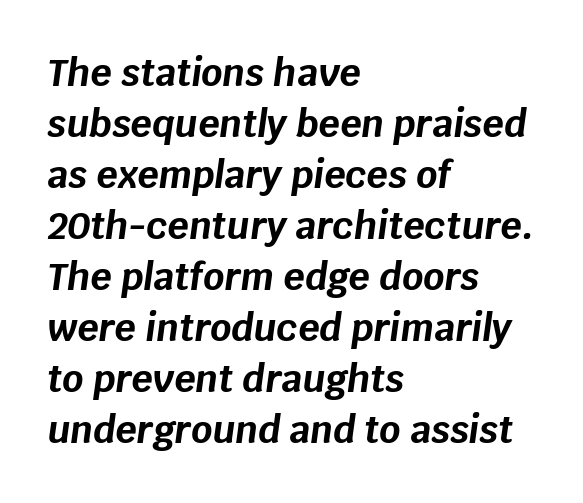
You could not count columns in this text — the font is proportionally spaced. The font is running at its bold setting. The paragraph shown leans on its left margin. Lines of text with bare space underneath. The designer left line spacing at the default.
